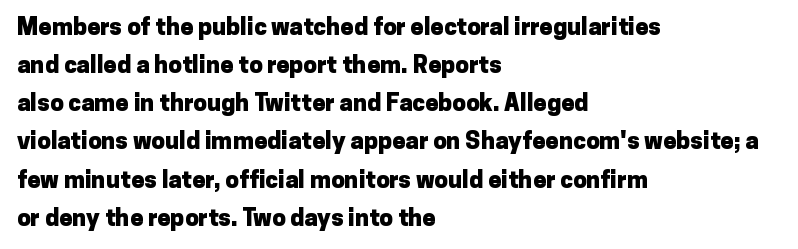
The image shows 24 px bold type, upright; set left-aligned, normal line spacing (1.59x), normal letter spacing, not underlined.
